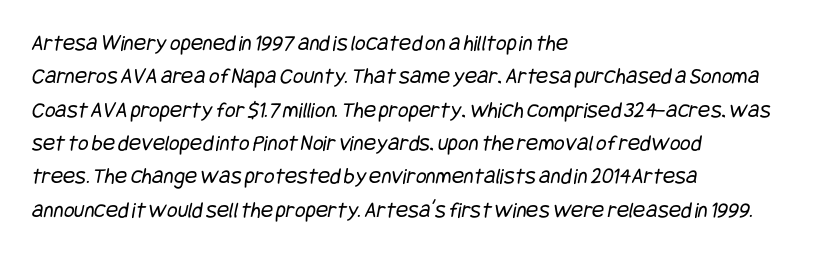
{"bold": "no", "underline": "no", "align": "left", "line_spacing": "normal", "line_spacing_ratio": 1.45, "letter_spacing": "normal", "letter_spacing_em": 0.0, "glyph_px": 23}
